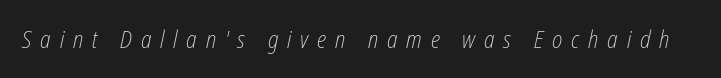
{"italic": "yes", "lean": "right", "slant_degrees": 12, "bold": "no", "underline": "no", "letter_spacing": "wide", "letter_spacing_em": 0.37, "glyph_px": 24}
